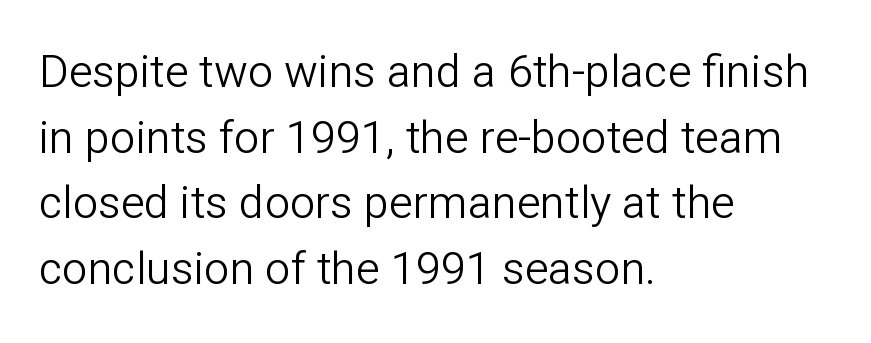
{"serif": "no", "italic": "no", "bold": "no", "weight": "light", "width": "normal", "stroke_contrast": "low", "x_height": "medium", "monospaced": "no", "underline": "no", "align": "left", "line_spacing": "normal", "line_spacing_ratio": 1.46, "letter_spacing": "normal", "letter_spacing_em": 0.0, "glyph_px": 45}
